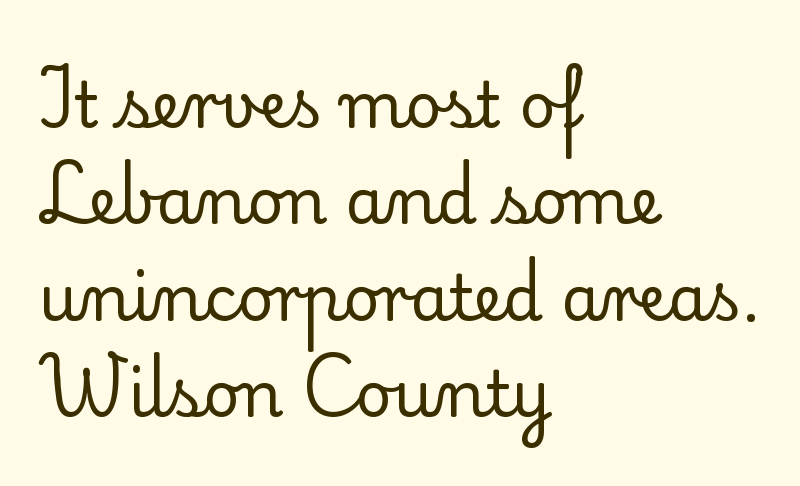
The image shows 63 px regular-weight serif type, upright; set left-aligned, normal line spacing (1.53x), normal letter spacing, not underlined; low stroke contrast and a small x-height.
